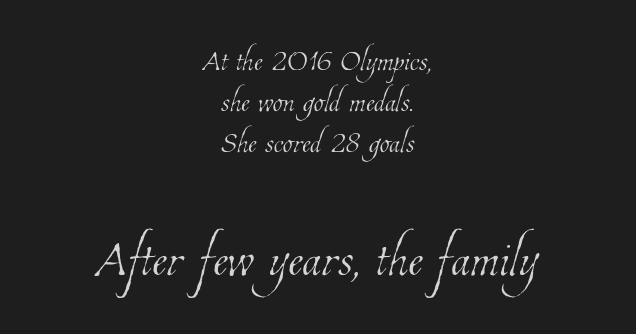
The image shows 70 px thin, condensed type; set centered, tight line spacing (1.02x), normal letter spacing, not underlined; the second (bottom) block is 1.75x larger; low stroke contrast and a medium x-height.
